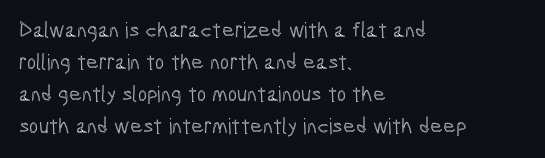
{"italic": "no", "underline": "no", "align": "left", "line_spacing": "normal", "line_spacing_ratio": 1.46, "letter_spacing": "normal", "letter_spacing_em": 0.0, "glyph_px": 22}
